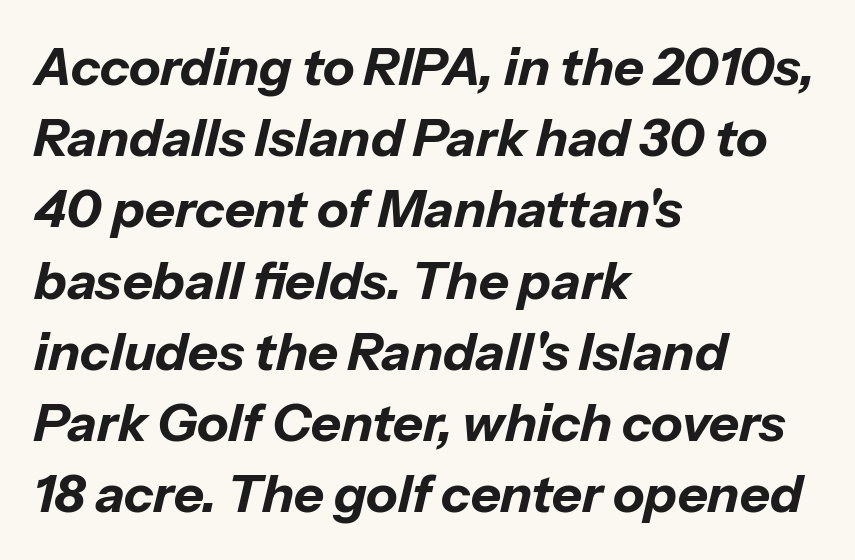
Each row of text sits above clean, open space. Compared with a centered layout, this one pins lines to the left instead. Set as a true bold cut, around the 700 mark. This sample keeps an unexceptional amount of space between lines. The font's italic variant was chosen for this text. Proportional: the letters do not fall into vertical columns.
